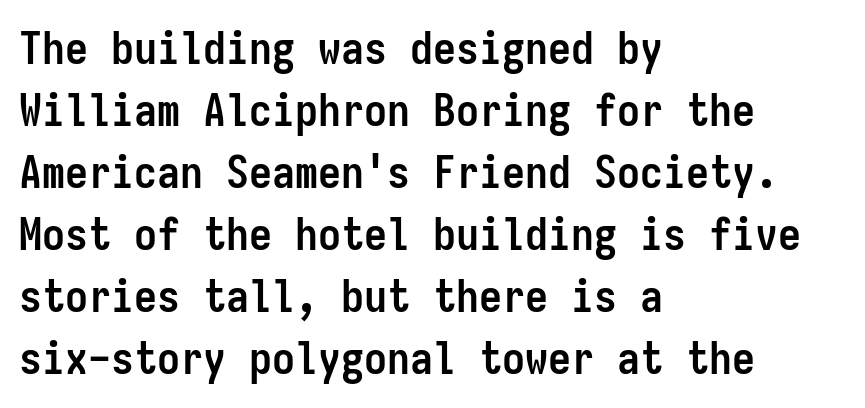
Serif or sans? Sans — the stroke terminals are bare. A typesetter would call this monospace, since all characters share one set width. Successive baselines arrive at the customary interval. Every stem runs plumb, perpendicular to the baseline. What stands out about the letter spacing? Nothing — it is the standard amount. This rendering features lettering with no underline.
